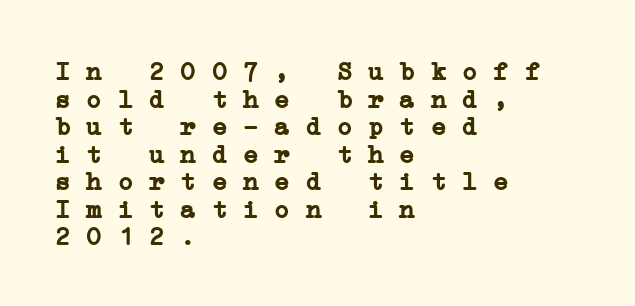
The image shows 26 px bold type; set left-aligned, tight line spacing (1.06x), normal letter spacing, not underlined.
